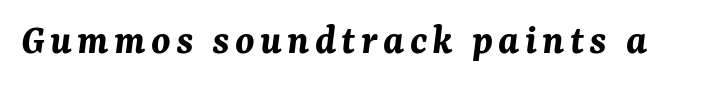
{"italic": "yes", "lean": "right", "slant_degrees": 7, "bold": "yes", "weight": "bold", "width": "normal", "stroke_contrast": "medium", "x_height": "medium", "monospaced": "no", "underline": "no", "glyph_px": 43}
